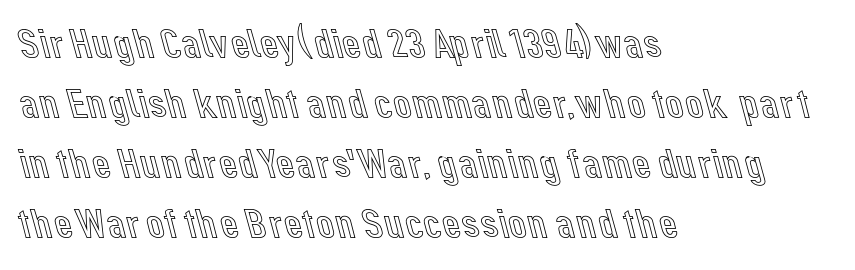
{"width": "normal", "x_height": "medium", "monospaced": "no", "underline": "no", "align": "left", "line_spacing": "normal", "line_spacing_ratio": 1.46, "letter_spacing": "normal", "letter_spacing_em": 0.0, "glyph_px": 41}
